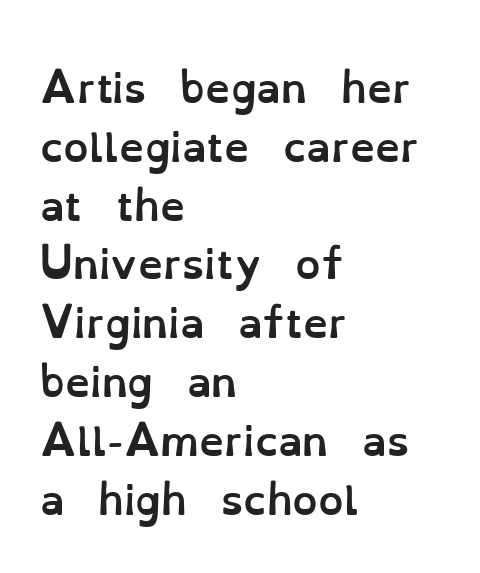
{"italic": "no", "bold": "yes", "weight": "semibold", "width": "normal", "stroke_contrast": "low", "x_height": "small", "monospaced": "no", "underline": "no", "align": "left", "line_spacing": "normal", "line_spacing_ratio": 1.47, "letter_spacing": "normal", "letter_spacing_em": 0.0, "glyph_px": 40}
